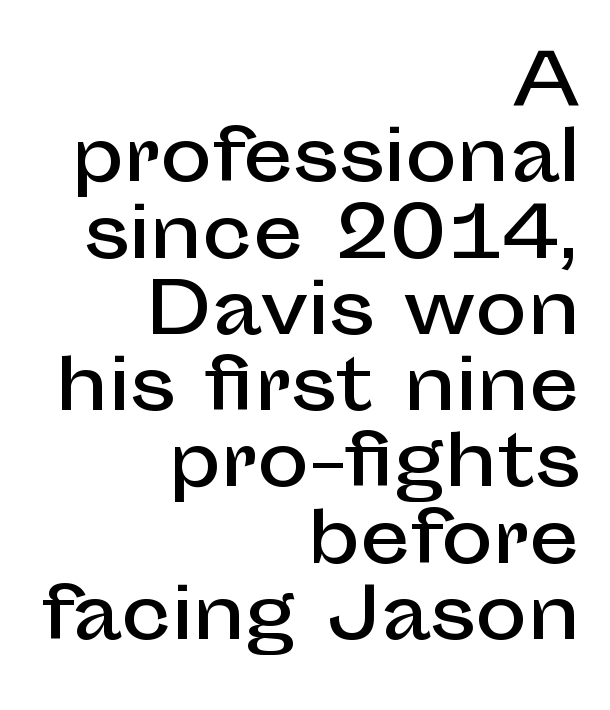
{"serif": "no", "italic": "no", "width": "normal", "stroke_contrast": "low", "x_height": "medium", "monospaced": "no", "underline": "no", "align": "right", "line_spacing": "tight", "line_spacing_ratio": 1.09, "letter_spacing": "normal", "letter_spacing_em": 0.0, "glyph_px": 70}
